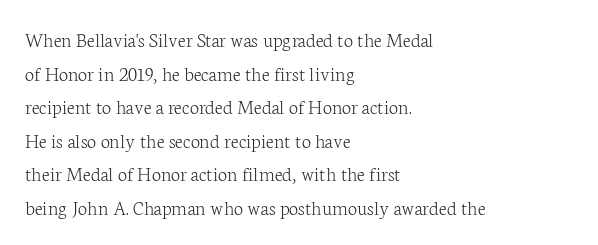
Q: Is the text bold? A: No.
Q: Is the text italic (slanted)? A: No, it is upright.
Q: Is the text underlined? A: No.
Q: How is the paragraph aligned? A: Left-aligned.
Q: Is the spacing between letters normal or unusually wide? A: Normal.
Q: Is the spacing between lines tight, normal or loose? A: Normal.
